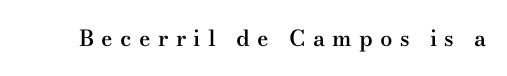
{"italic": "no", "bold": "semi", "underline": "no", "letter_spacing": "wide", "letter_spacing_em": 0.33, "glyph_px": 22}
